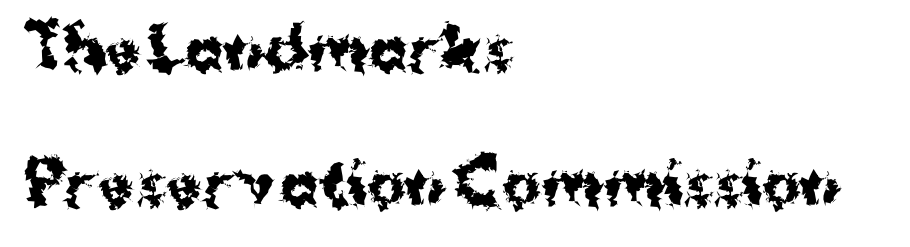
Short note: letters normally spaced. Each letter keeps its own natural width here, so spacing adapts to shape. Nope, no serifs anywhere on these letters. Alignment: flush left.
